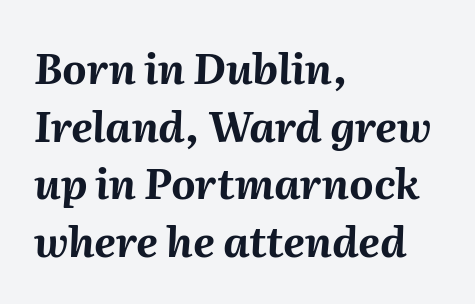
Q: Is the text bold? A: Yes.
Q: Is the text italic (slanted)? A: Yes, it leans right by about 2 degrees.
Q: Is the text underlined? A: No.
Q: How is the paragraph aligned? A: Left-aligned.
Q: Is the spacing between letters normal or unusually wide? A: Normal.
Q: Is the spacing between lines tight, normal or loose? A: Normal.
Q: Width (condensed, normal, or wide)? A: Normal.
Q: Stroke contrast? A: Medium.
Q: x-height? A: Medium.
Q: Monospaced? A: No.
